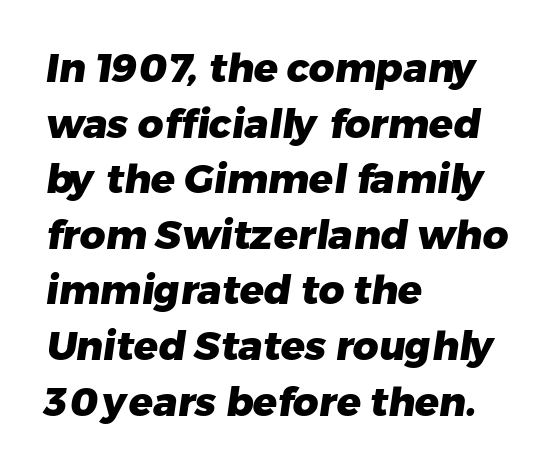
The line texture is even and compact thanks to regular tracking. Strokes here are thick enough to call this a true bold. Caption: multi-line text, flush left, ragged right. Baseline-to-baseline distance is the conventional proportion of letter height.
